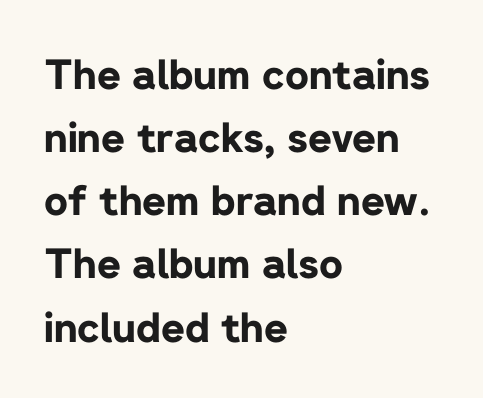
The zone under the glyphs is completely vacant. Baseline-to-baseline distance is the conventional proportion of letter height. The face used here is a sans, in the tradition of grotesques and geometrics. Compared with an ordinary text face, these strokes are far heavier — a full bold. The face used here is proportionally spaced, like ordinary book or web type.
